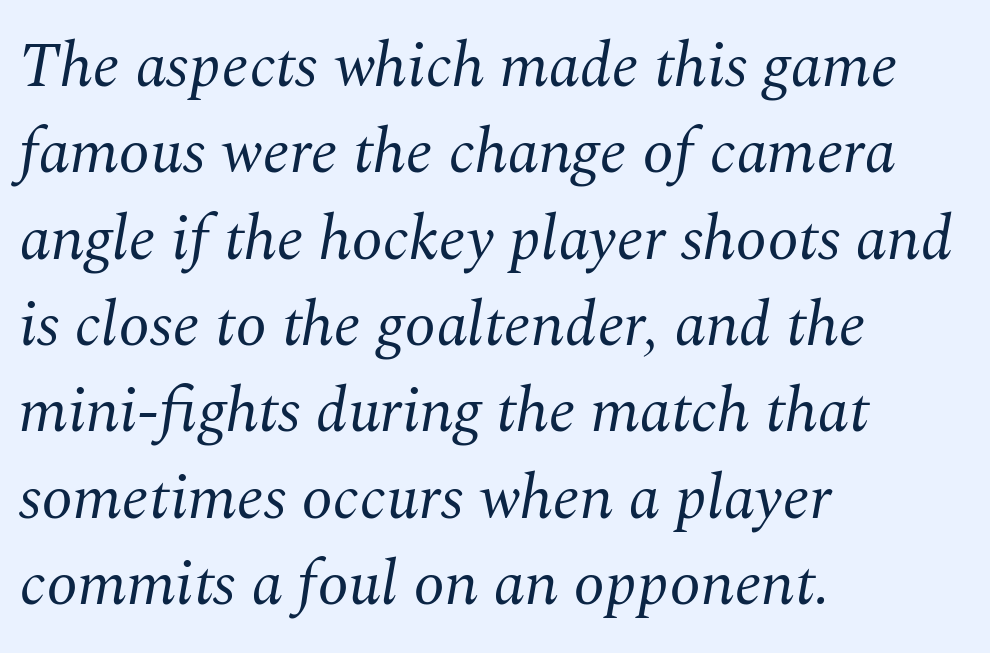
Each letter keeps its own natural width here, so spacing adapts to shape. Nothing unusual about the tracking: characters are spaced as the font intends. The strip under each line holds only bare page. This rendering uses left alignment, leaving the right contour irregular. Yep, that's italic — everything's leaning.
